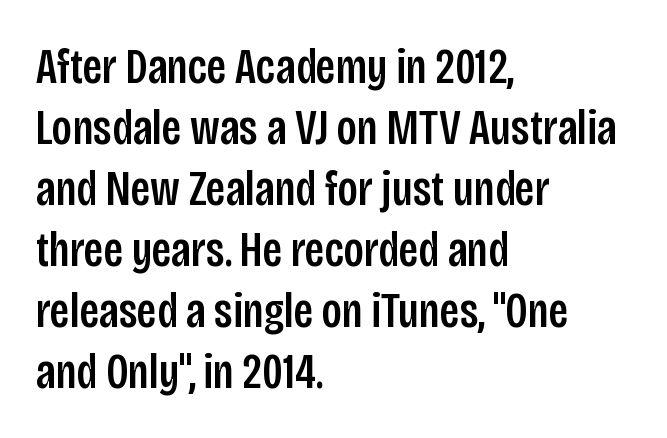
{"serif": "no", "italic": "no", "width": "condensed", "stroke_contrast": "low", "x_height": "large", "monospaced": "no", "underline": "no", "align": "left", "line_spacing_ratio": 1.22, "letter_spacing": "normal", "letter_spacing_em": 0.0, "glyph_px": 50}
